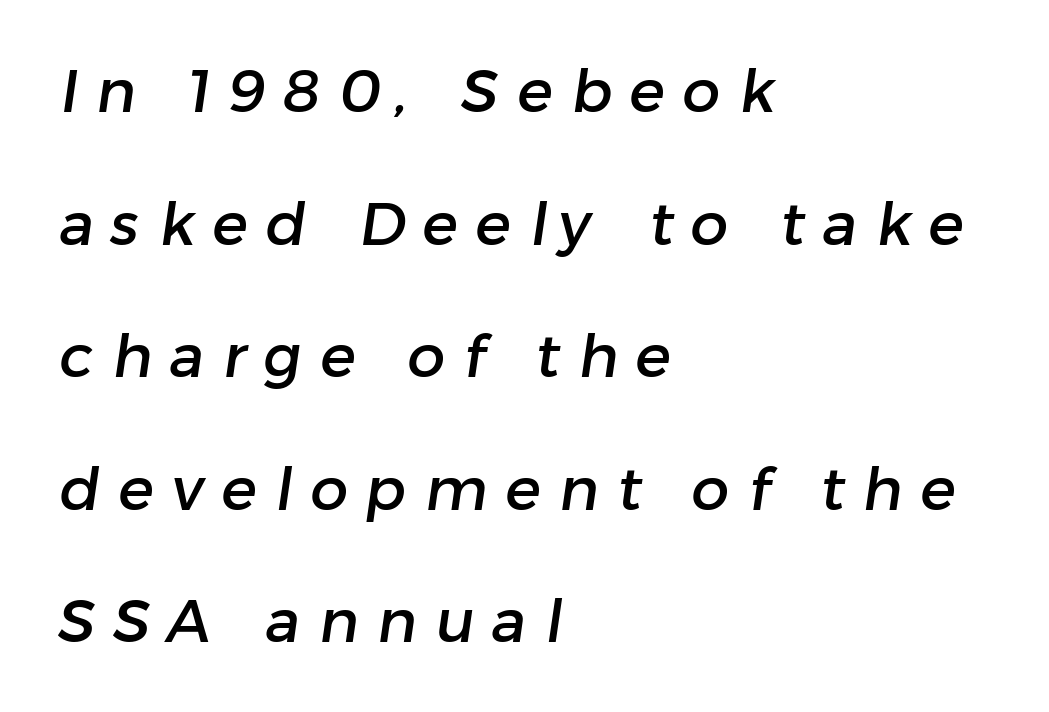
This sample has the flowing, uneven cadence of proportional lettering. The gaps between neighbouring characters are conspicuously large. The string is rendered with underlining switched off. Is the block centered? No — it sits flush against the left margin. In terms of letterform style, serifs are entirely absent. The lines are spread far apart with generous leading.
